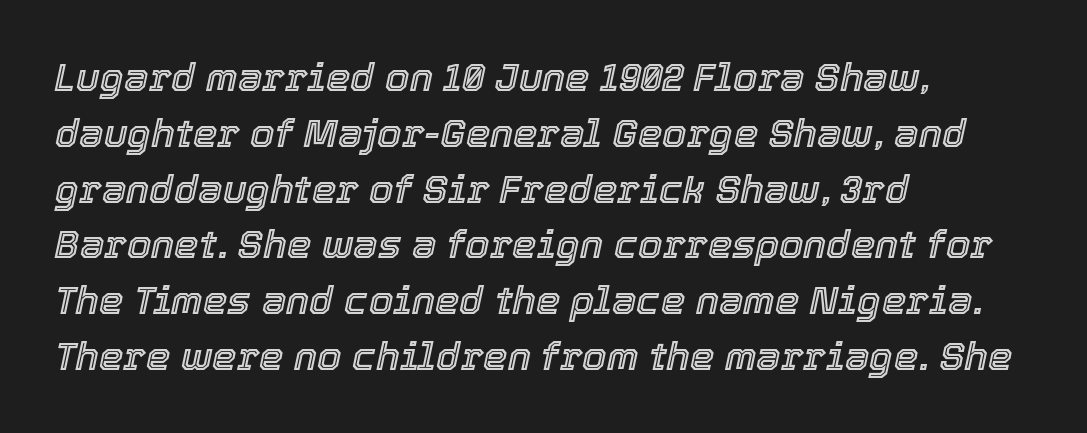
Here the glyphs are tracked normally, forming tight word shapes. The area under the type is left untouched. A typesetter would call this proportional, since set widths differ per character. Leading matches the norm, producing a regular column. The text carries the slant typical of an italic or oblique font. The rag falls on the right side of this text block.
